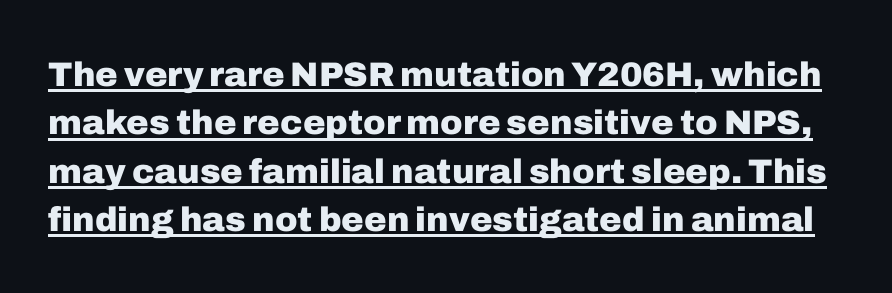
Q: Is the text bold? A: Yes.
Q: Is the text italic (slanted)? A: No, it is upright.
Q: Is the typeface a serif or a sans-serif typeface? A: Sans-serif.
Q: Is the text underlined? A: Yes.
Q: Is the spacing between letters normal or unusually wide? A: Normal.
Q: Is the spacing between lines tight, normal or loose? A: Normal.
Q: Width (condensed, normal, or wide)? A: Normal.
Q: Stroke contrast? A: Low.
Q: x-height? A: Medium.
Q: Monospaced? A: No.
